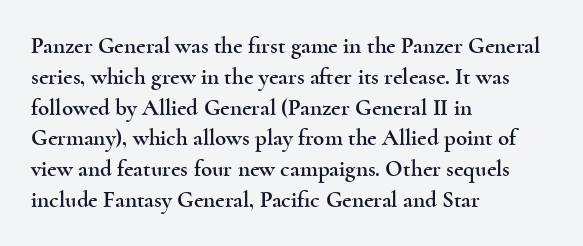
The image shows 23 px text type, upright; set left-aligned, normal line spacing (1.34x), normal letter spacing, not underlined.
